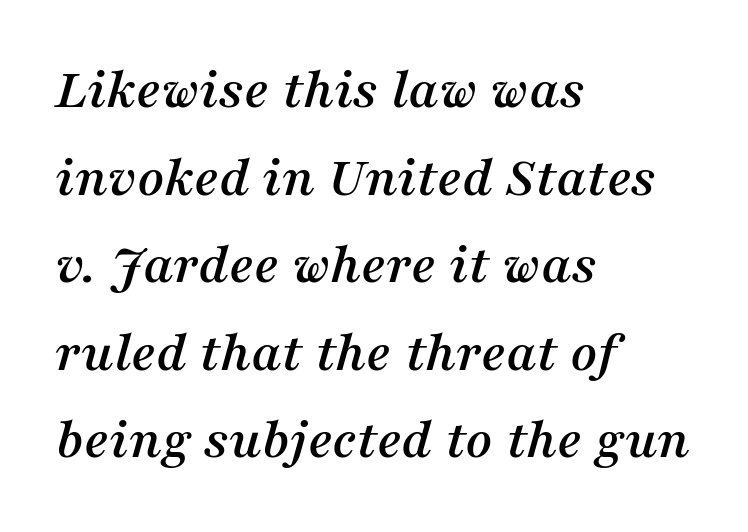
{"serif": "yes", "italic": "yes", "lean": "right", "slant_degrees": 16, "width": "normal", "stroke_contrast": "medium", "x_height": "medium", "monospaced": "no", "underline": "no", "align": "left", "line_spacing": "normal", "line_spacing_ratio": 1.51, "letter_spacing": "normal", "letter_spacing_em": 0.0, "glyph_px": 58}
